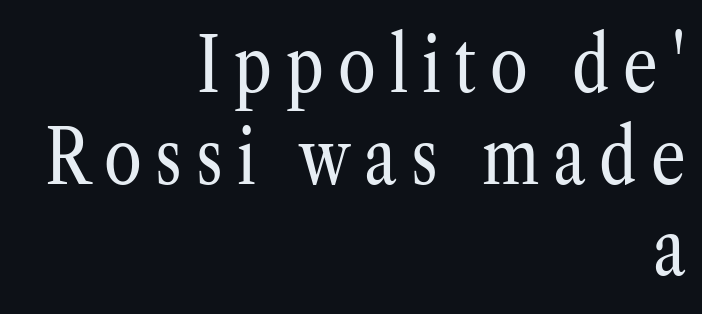
The image shows 77 px regular-weight, condensed serif type, upright; set right-aligned, line spacing 1.19x, not underlined; low stroke contrast and a medium x-height.
